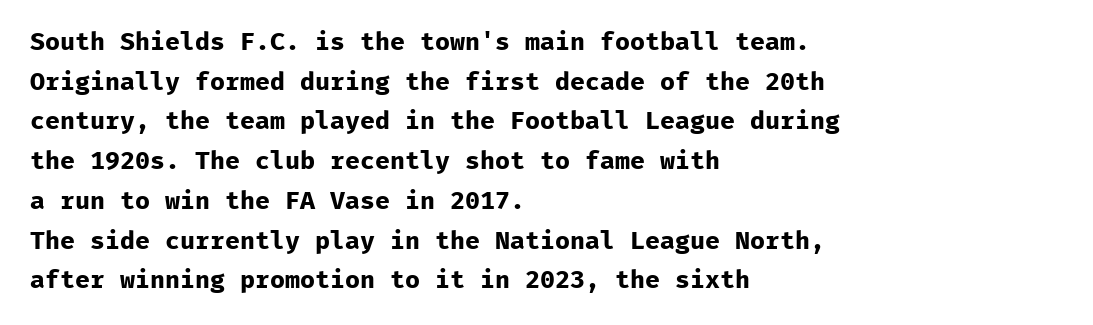
{"italic": "no", "bold": "yes", "underline": "no", "align": "left", "line_spacing": "normal", "line_spacing_ratio": 1.59, "letter_spacing": "normal", "letter_spacing_em": 0.0, "glyph_px": 25}
